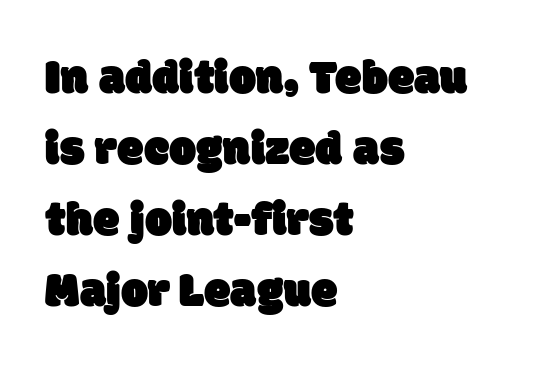
Q: Is the typeface a serif or a sans-serif typeface? A: Sans-serif.
Q: Is the text underlined? A: No.
Q: How is the paragraph aligned? A: Left-aligned.
Q: Is the spacing between letters normal or unusually wide? A: Normal.
Q: Is the spacing between lines tight, normal or loose? A: Normal.
Q: Width (condensed, normal, or wide)? A: Normal.
Q: Stroke contrast? A: Low.
Q: x-height? A: Large.
Q: Monospaced? A: No.
